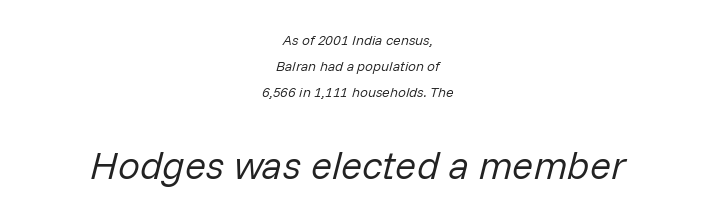
The image shows 39 px regular-weight type, italic (leaning right); set centered, line spacing 1.86x, normal letter spacing, not underlined; the second (bottom) block is 2.79x larger; low stroke contrast and a medium x-height.
